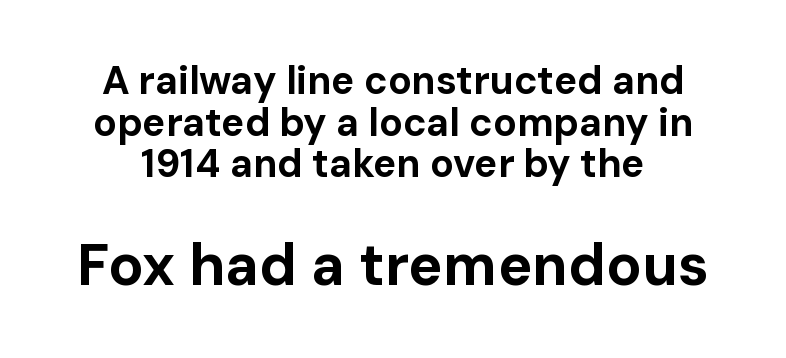
{"serif": "no", "italic": "no", "bold": "yes", "weight": "bold", "width": "normal", "stroke_contrast": "low", "x_height": "medium", "monospaced": "no", "underline": "no", "line_spacing": "tight", "line_spacing_ratio": 1.07, "letter_spacing": "normal", "letter_spacing_em": 0.0, "larger_block": "second", "size_ratio": 1.49, "glyph_px": 58}
